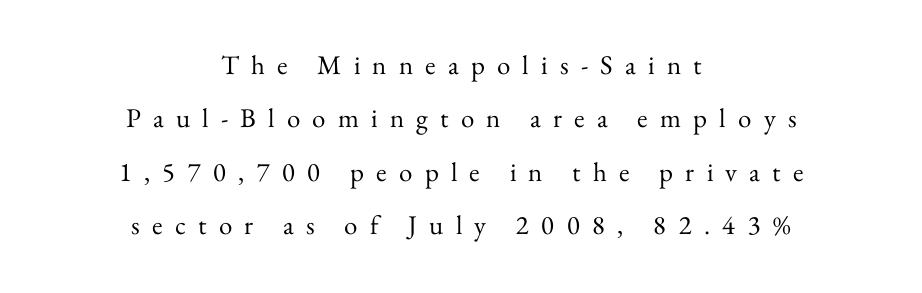
The image shows 27 px text type, upright; set centered, loose line spacing (1.98x), unusually wide letter spacing (+0.45 em), not underlined.
